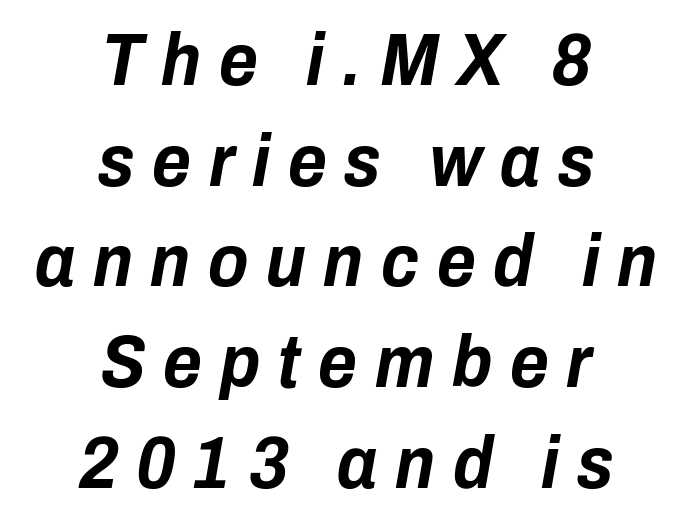
{"italic": "yes", "lean": "right", "slant_degrees": 10, "bold": "yes", "weight": "bold", "width": "condensed", "stroke_contrast": "low", "x_height": "medium", "monospaced": "no", "underline": "no", "align": "center", "line_spacing": "normal", "line_spacing_ratio": 1.36, "letter_spacing": "wide", "letter_spacing_em": 0.24, "glyph_px": 74}
